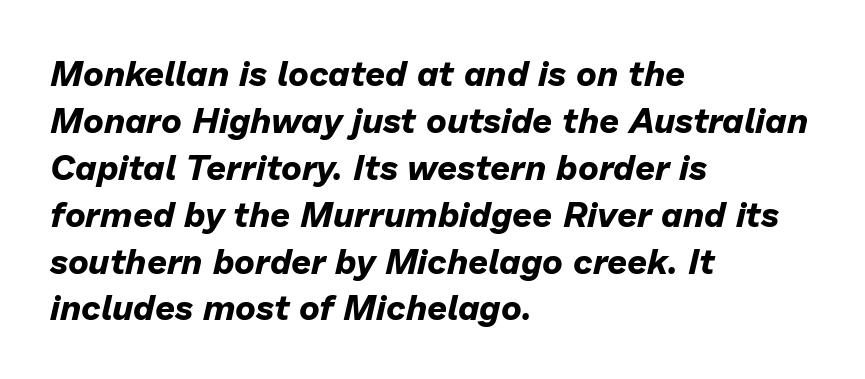
Q: Is the text bold? A: Yes.
Q: Is the text italic (slanted)? A: Yes, it leans right by about 13 degrees.
Q: Is the text underlined? A: No.
Q: How is the paragraph aligned? A: Left-aligned.
Q: Is the spacing between letters normal or unusually wide? A: Normal.
Q: Is the spacing between lines tight, normal or loose? A: Normal.
Q: Width (condensed, normal, or wide)? A: Normal.
Q: Stroke contrast? A: Low.
Q: x-height? A: Medium.
Q: Monospaced? A: No.
